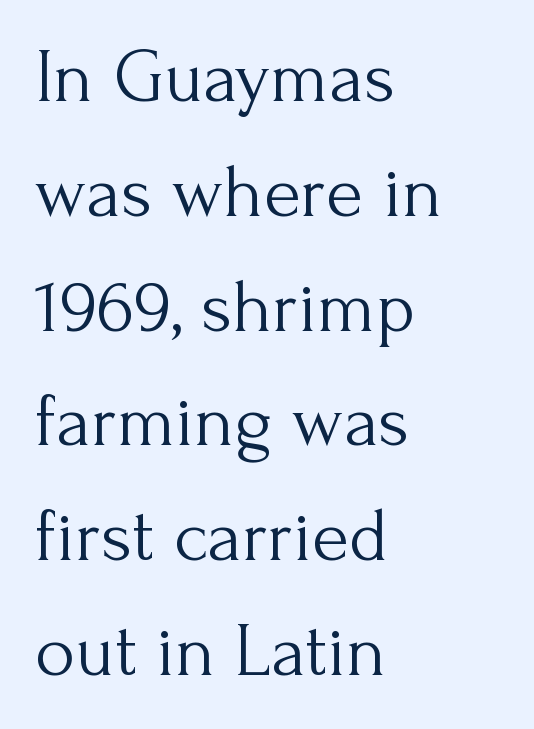
Horizontally, the lines are justified to the leading edge only. How would I describe the line gaps? Plain and ordinary. The strip under each line holds only bare page. The letterforms sit at book weight or below. To sum up the face: it has serifs. This is the regular roman posture of the typeface.
